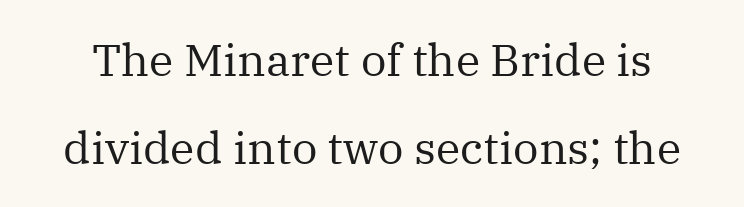
The image shows 45 px regular-weight serif type, upright; set loose line spacing (1.96x), normal letter spacing, not underlined; medium stroke contrast and a medium x-height.
